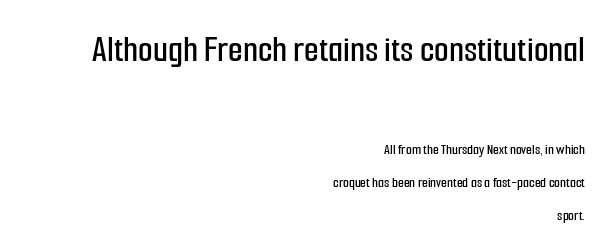
{"serif": "no", "italic": "no", "width": "condensed", "stroke_contrast": "low", "x_height": "medium", "monospaced": "no", "underline": "no", "align": "right", "line_spacing": "loose", "line_spacing_ratio": 2.2, "letter_spacing": "normal", "letter_spacing_em": 0.0, "larger_block": "first", "size_ratio": 2.53, "glyph_px": 38}
